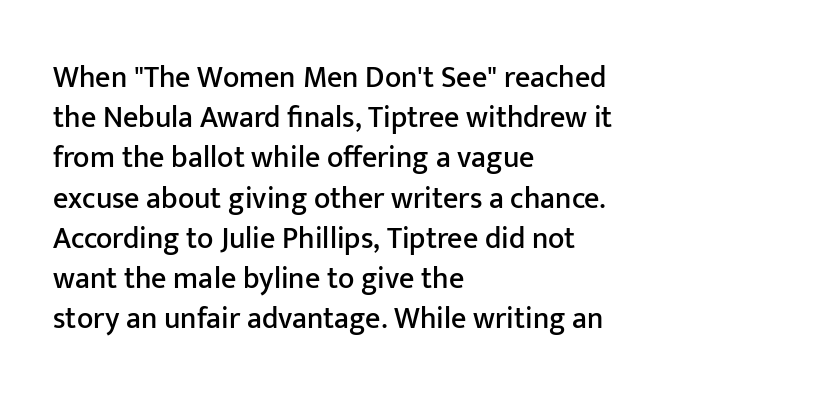
Q: Is the text italic (slanted)? A: No, it is upright.
Q: Is the typeface a serif or a sans-serif typeface? A: Sans-serif.
Q: Is the text underlined? A: No.
Q: How is the paragraph aligned? A: Left-aligned.
Q: Is the spacing between letters normal or unusually wide? A: Normal.
Q: Is the spacing between lines tight, normal or loose? A: Normal.
Q: Width (condensed, normal, or wide)? A: Normal.
Q: Stroke contrast? A: Low.
Q: x-height? A: Medium.
Q: Monospaced? A: No.
